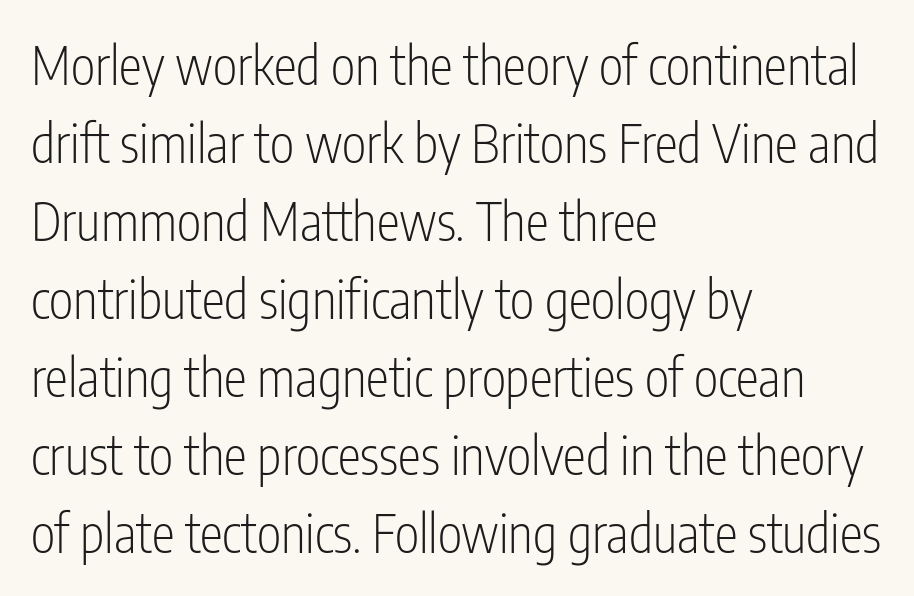
Q: Is the text bold? A: No.
Q: Is the text italic (slanted)? A: No, it is upright.
Q: Is the typeface a serif or a sans-serif typeface? A: Sans-serif.
Q: Is the text underlined? A: No.
Q: How is the paragraph aligned? A: Left-aligned.
Q: Is the spacing between letters normal or unusually wide? A: Normal.
Q: Is the spacing between lines tight, normal or loose? A: Normal.
Q: Width (condensed, normal, or wide)? A: Condensed.
Q: Stroke contrast? A: Low.
Q: x-height? A: Medium.
Q: Monospaced? A: No.
